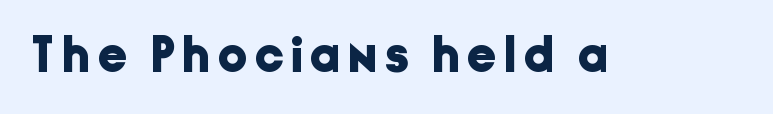
Q: Is the text bold? A: Yes.
Q: Is the text italic (slanted)? A: No, it is upright.
Q: Is the typeface a serif or a sans-serif typeface? A: Sans-serif.
Q: Is the text underlined? A: No.
Q: Width (condensed, normal, or wide)? A: Normal.
Q: Stroke contrast? A: Low.
Q: x-height? A: Medium.
Q: Monospaced? A: No.
